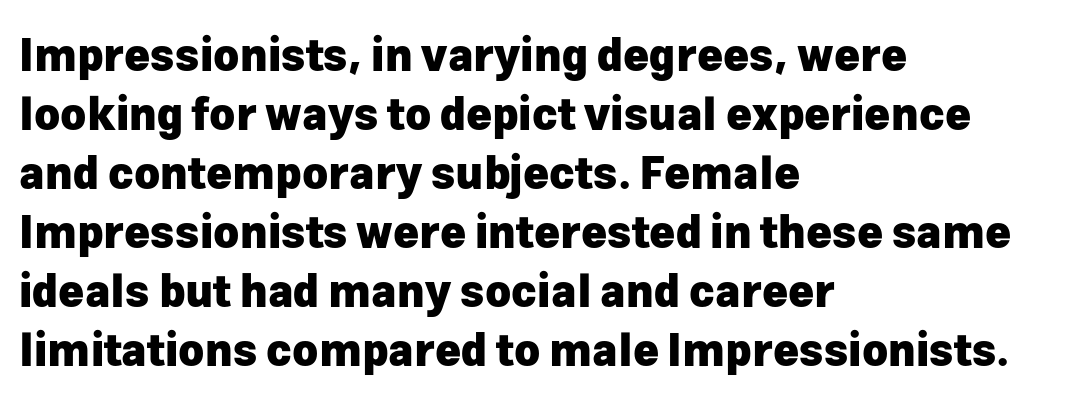
Vertical strokes here are truly vertical. The rendering uses a bold face; every stroke is thick and dark. The passage is arranged the way most books set body copy — flush left. Observe the ordinary spacing: letters are neighbours, not strangers. Quick note: underline off. You could not count columns in this text — the font is proportionally spaced.
